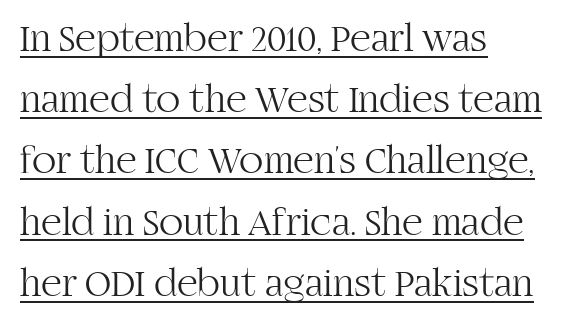
{"serif": "yes", "italic": "no", "bold": "no", "weight": "light", "width": "normal", "stroke_contrast": "high", "x_height": "large", "monospaced": "no", "underline": "yes", "align": "left", "line_spacing": "normal", "line_spacing_ratio": 1.53, "letter_spacing": "normal", "letter_spacing_em": 0.0, "glyph_px": 40}
